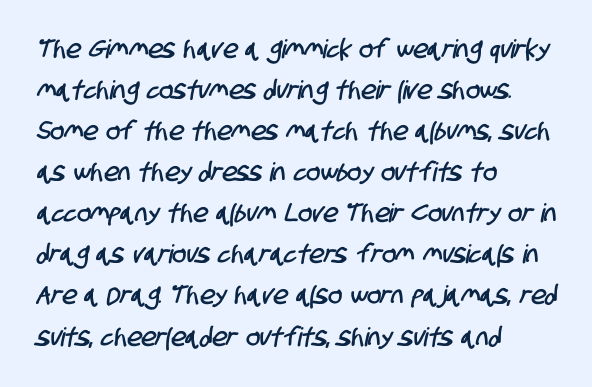
The line-height multiplier appears to be the usual default. Where is the straight margin? On the left. The specimen omits any rule beneath the text block's lines. Inter-character spacing is left at the font's built-in metrics.
